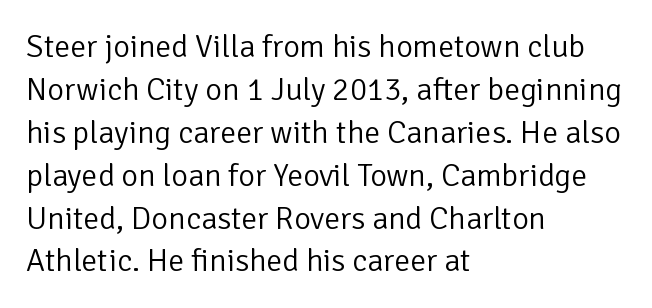
{"serif": "no", "italic": "no", "bold": "no", "weight": "light", "width": "normal", "stroke_contrast": "low", "x_height": "medium", "monospaced": "no", "underline": "no", "align": "left", "line_spacing": "normal", "line_spacing_ratio": 1.34, "letter_spacing": "normal", "letter_spacing_em": 0.0, "glyph_px": 32}
